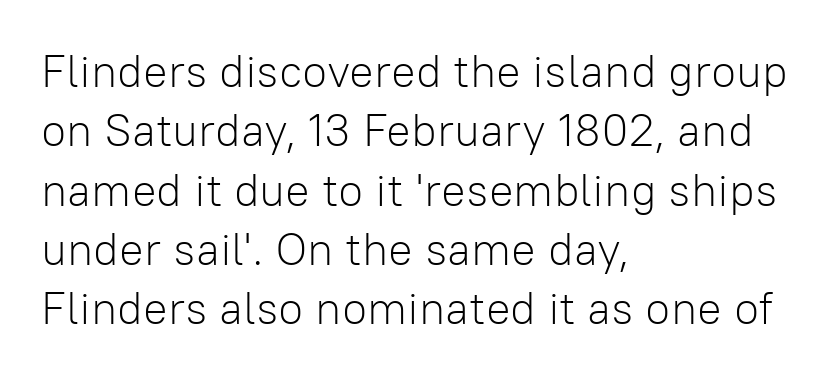
{"serif": "no", "italic": "no", "bold": "no", "weight": "light", "width": "normal", "stroke_contrast": "low", "x_height": "medium", "monospaced": "no", "underline": "no", "align": "left", "line_spacing": "normal", "line_spacing_ratio": 1.29, "letter_spacing": "normal", "letter_spacing_em": 0.0, "glyph_px": 46}
